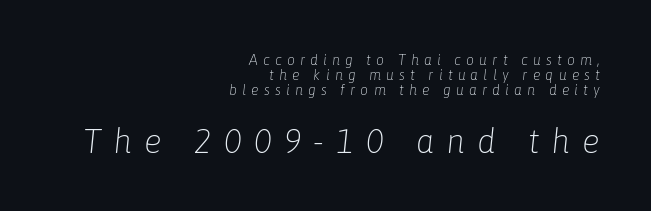
The image shows 33 px light type, italic (leaning right); set right-aligned, tight line spacing (1.06x), unusually wide letter spacing (+0.37 em), not underlined; the second (bottom) block is 2.36x larger; low stroke contrast and a medium x-height.
